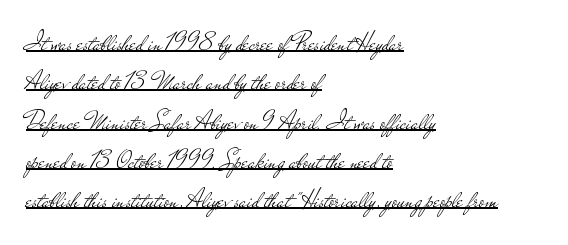
{"bold": "no", "underline": "yes", "align": "left", "line_spacing": "normal", "line_spacing_ratio": 1.51, "letter_spacing": "normal", "letter_spacing_em": 0.0, "glyph_px": 26}
